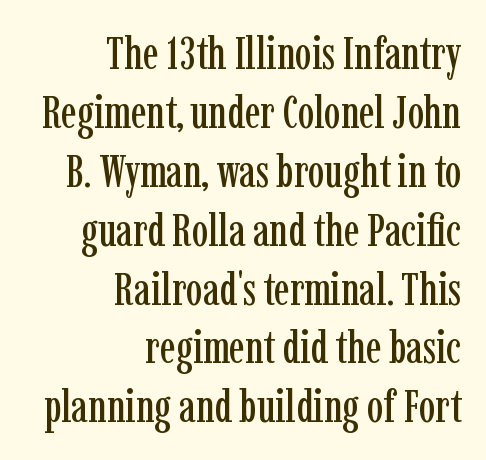
The image shows 46 px condensed serif type, upright; set right-aligned, normal line spacing (1.28x), normal letter spacing, not underlined; low stroke contrast and a medium x-height.
